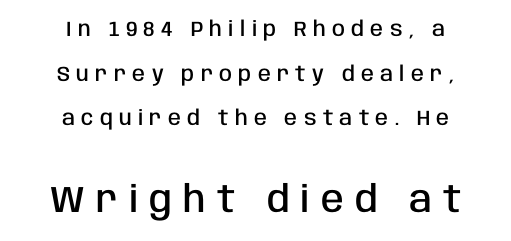
Is there any slant? The stems are plumb. Rows of type keep a wide berth in the vertical direction. The lower block of text is set noticeably larger than the block above it. Short and long lines alike share a common midpoint.
